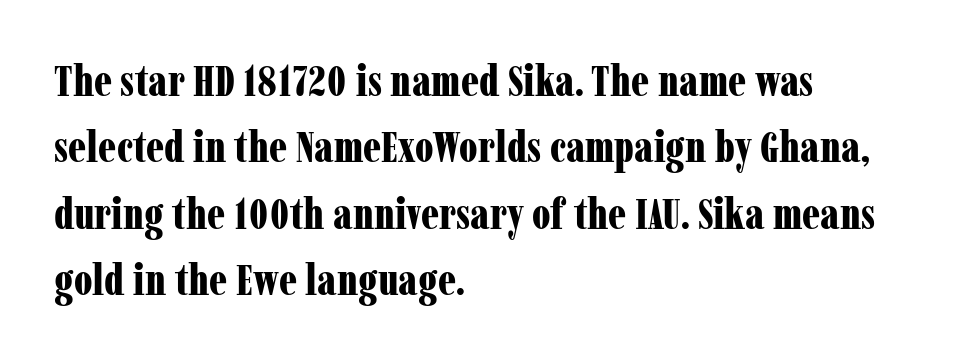
{"serif": "yes", "italic": "no", "bold": "yes", "weight": "bold", "width": "condensed", "stroke_contrast": "low", "x_height": "medium", "monospaced": "no", "underline": "no", "align": "left", "line_spacing": "normal", "line_spacing_ratio": 1.51, "letter_spacing": "normal", "letter_spacing_em": 0.0, "glyph_px": 44}
